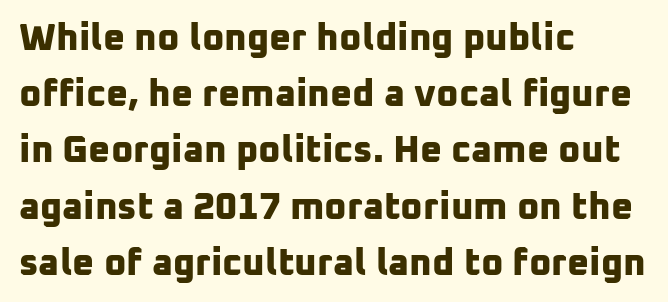
The image shows 38 px bold sans-serif type; set left-aligned, normal line spacing (1.48x), normal letter spacing, not underlined; low stroke contrast and a medium x-height.
